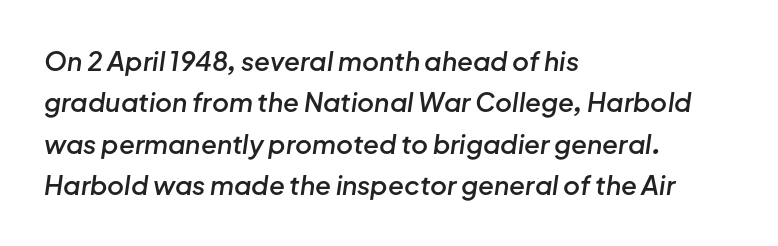
The image shows 26 px text type, italic (leaning right); set left-aligned, normal line spacing (1.59x), normal letter spacing, not underlined.
